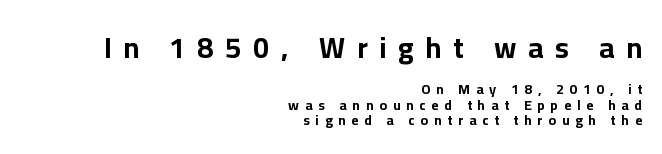
Q: Is the text bold? A: Yes.
Q: Is the text italic (slanted)? A: No, it is upright.
Q: Is the typeface a serif or a sans-serif typeface? A: Sans-serif.
Q: Is the text underlined? A: No.
Q: How is the paragraph aligned? A: Right-aligned.
Q: Is the spacing between letters normal or unusually wide? A: Unusually wide.
Q: Is the spacing between lines tight, normal or loose? A: Tight.
Q: Which block of text is set in a larger size, the first (top) or the second (bottom)? A: The first (top) one.
Q: Width (condensed, normal, or wide)? A: Normal.
Q: Stroke contrast? A: Low.
Q: x-height? A: Medium.
Q: Monospaced? A: No.
